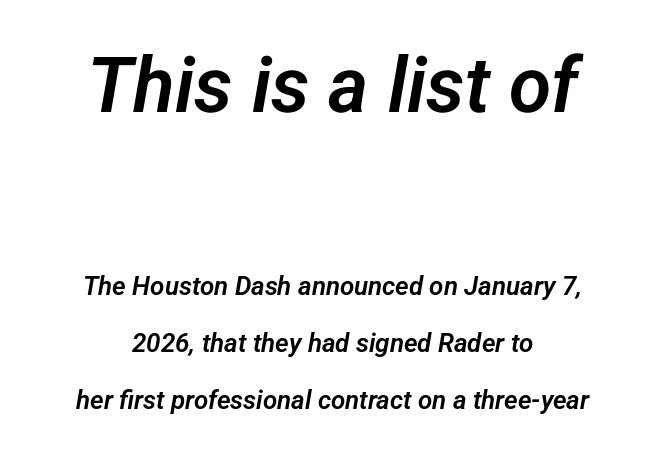
{"serif": "no", "width": "normal", "stroke_contrast": "low", "x_height": "medium", "monospaced": "no", "underline": "no", "align": "center", "line_spacing": "loose", "line_spacing_ratio": 2.19, "letter_spacing": "normal", "letter_spacing_em": 0.0, "larger_block": "first", "size_ratio": 2.96, "glyph_px": 77}
